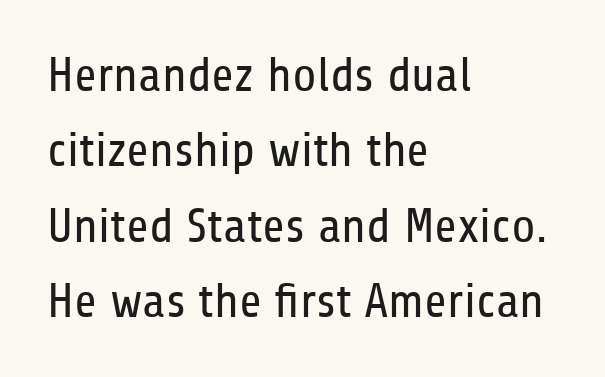
{"serif": "no", "italic": "no", "bold": "no", "weight": "regular", "width": "condensed", "stroke_contrast": "low", "x_height": "medium", "monospaced": "no", "underline": "no", "align": "left", "line_spacing": "normal", "line_spacing_ratio": 1.54, "letter_spacing": "normal", "letter_spacing_em": 0.0, "glyph_px": 49}
